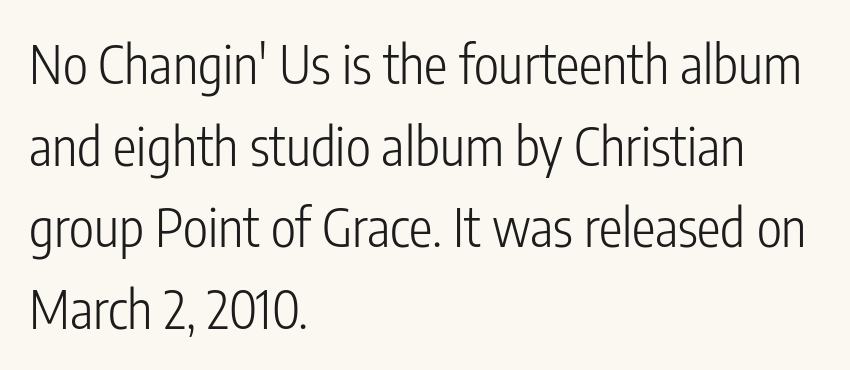
{"serif": "no", "italic": "no", "bold": "no", "weight": "light", "width": "condensed", "stroke_contrast": "low", "x_height": "medium", "monospaced": "no", "underline": "no", "align": "left", "line_spacing": "normal", "line_spacing_ratio": 1.54, "letter_spacing": "normal", "letter_spacing_em": 0.0, "glyph_px": 53}
